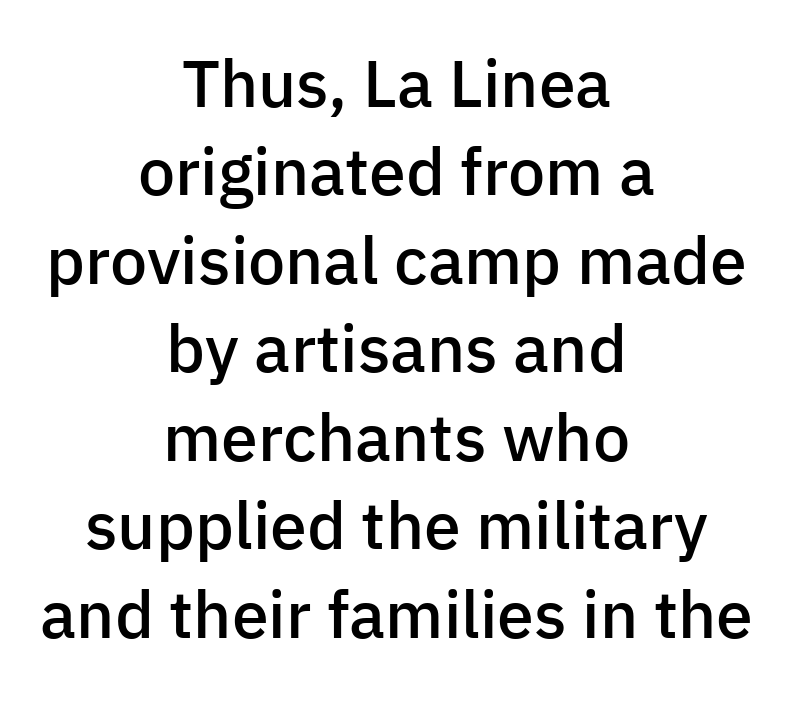
Q: Is the text bold? A: Semi-bold.
Q: Is the text italic (slanted)? A: No, it is upright.
Q: Is the typeface a serif or a sans-serif typeface? A: Sans-serif.
Q: Is the text underlined? A: No.
Q: How is the paragraph aligned? A: Centered.
Q: Is the spacing between letters normal or unusually wide? A: Normal.
Q: Is the spacing between lines tight, normal or loose? A: Normal.
Q: Width (condensed, normal, or wide)? A: Normal.
Q: Stroke contrast? A: Low.
Q: x-height? A: Medium.
Q: Monospaced? A: No.
